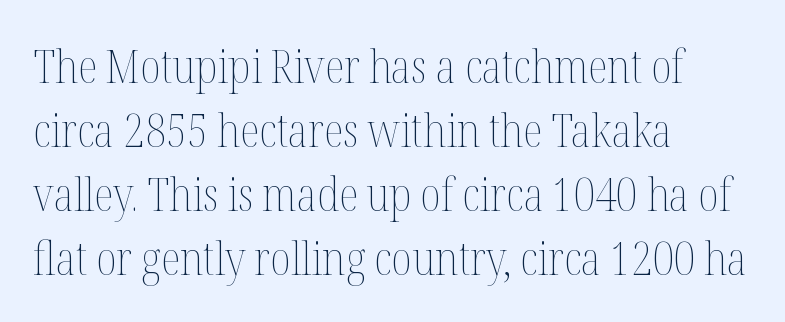
The image shows 46 px thin, condensed type, upright; set left-aligned, normal line spacing (1.39x), normal letter spacing, not underlined; medium stroke contrast and a medium x-height.
